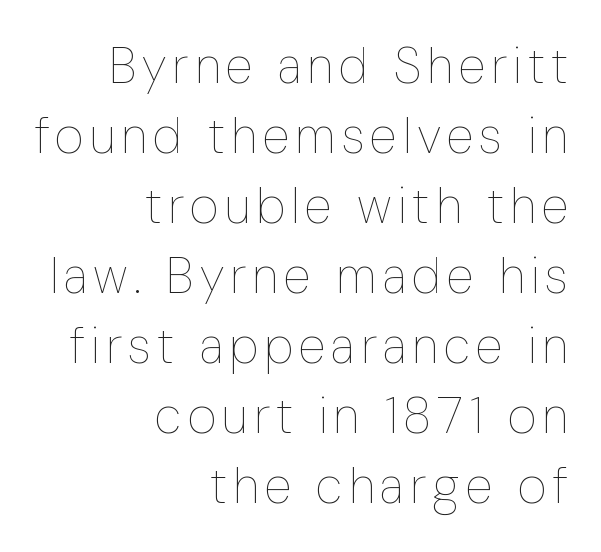
Q: Is the text bold? A: No.
Q: Is the text italic (slanted)? A: No, it is upright.
Q: Is the text underlined? A: No.
Q: How is the paragraph aligned? A: Right-aligned.
Q: Is the spacing between lines tight, normal or loose? A: Normal.
Q: Width (condensed, normal, or wide)? A: Condensed.
Q: Stroke contrast? A: Low.
Q: x-height? A: Medium.
Q: Monospaced? A: No.
